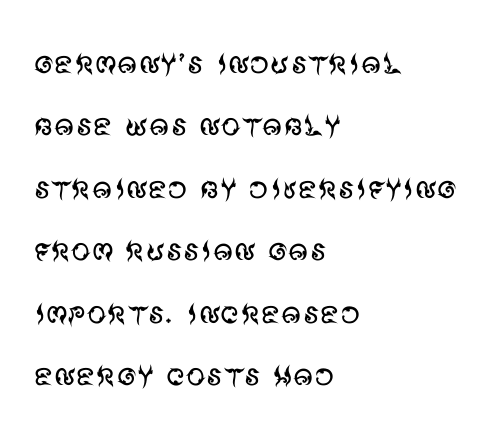
The image shows 39 px regular-weight sans-serif type, upright; set left-aligned, normal line spacing (1.6x), normal letter spacing, not underlined; medium stroke contrast and a large x-height.
